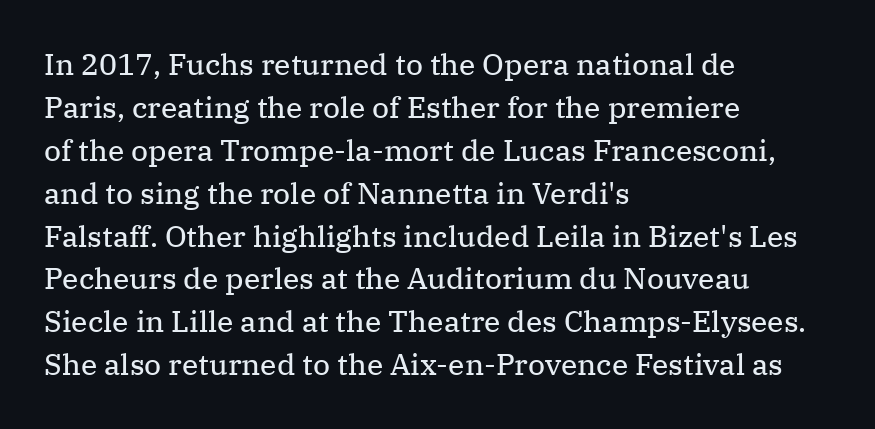
Q: Is the text bold? A: No.
Q: Is the text italic (slanted)? A: No, it is upright.
Q: Is the typeface a serif or a sans-serif typeface? A: Serif.
Q: Is the text underlined? A: No.
Q: How is the paragraph aligned? A: Left-aligned.
Q: Is the spacing between letters normal or unusually wide? A: Normal.
Q: Is the spacing between lines tight, normal or loose? A: Normal.
Q: Width (condensed, normal, or wide)? A: Normal.
Q: Stroke contrast? A: Medium.
Q: x-height? A: Medium.
Q: Monospaced? A: No.
